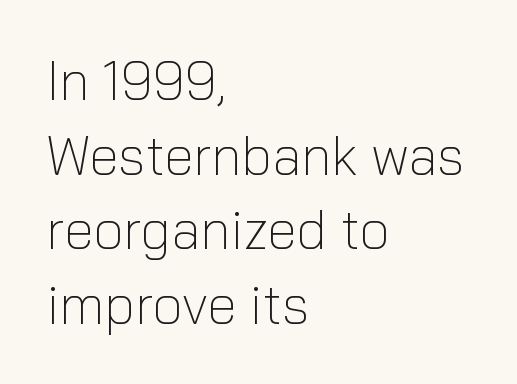
{"serif": "no", "italic": "no", "bold": "no", "weight": "light", "width": "normal", "stroke_contrast": "low", "x_height": "medium", "monospaced": "no", "underline": "no", "align": "left", "line_spacing": "normal", "line_spacing_ratio": 1.38, "letter_spacing": "normal", "letter_spacing_em": 0.0, "glyph_px": 54}
